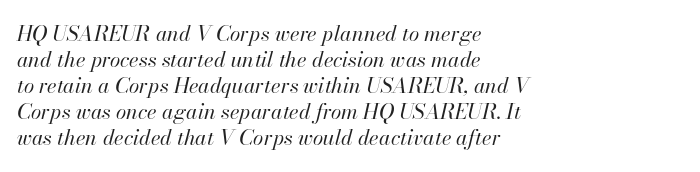
Q: Is the text bold? A: No.
Q: Is the text italic (slanted)? A: Yes, it leans right by about 13 degrees.
Q: Is the text underlined? A: No.
Q: How is the paragraph aligned? A: Left-aligned.
Q: Is the spacing between letters normal or unusually wide? A: Normal.
